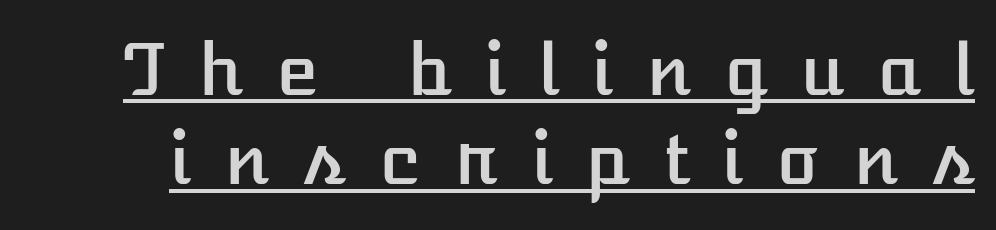
The image shows 71 px text type, upright; set normal line spacing (1.26x), unusually wide letter spacing (+0.46 em), underlined; low stroke contrast and a medium x-height.
